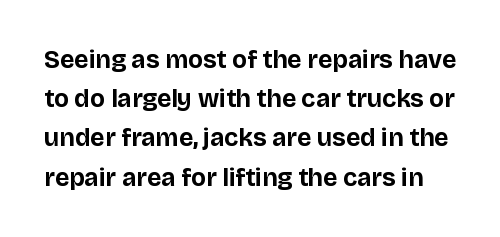
The string is rendered with underlining switched off. Leading: standard. Posture: upright roman. The passage shown is emphatically bold. The letterforms sit shoulder to shoulder at normal distance.
